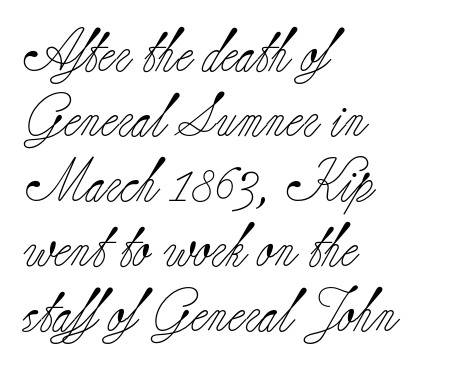
The image shows 43 px light serif type; set left-aligned, normal line spacing (1.51x), normal letter spacing, not underlined; low stroke contrast and a small x-height.
